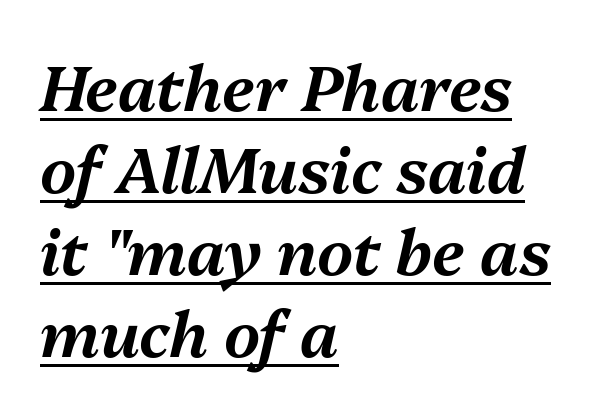
The image shows 63 px text type, italic (leaning right); set left-aligned, normal line spacing (1.3x), normal letter spacing, underlined; medium stroke contrast and a medium x-height.
